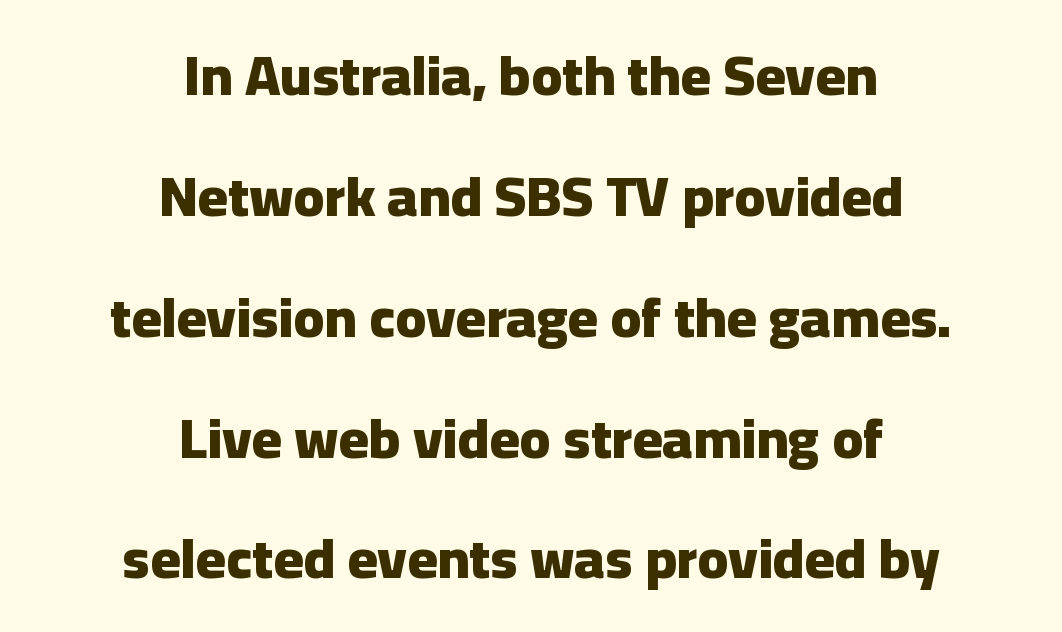
The image shows 57 px heavy sans-serif type, upright; set centered, loose line spacing (2.12x), normal letter spacing, not underlined; low stroke contrast and a medium x-height.
